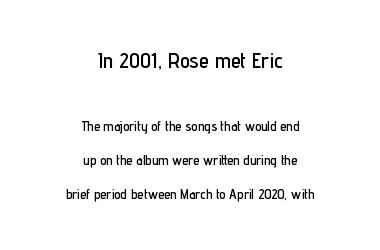
The image shows 22 px text type, upright; set centered, loose line spacing (2.43x), normal letter spacing, not underlined; the first (top) block is 1.57x larger.
